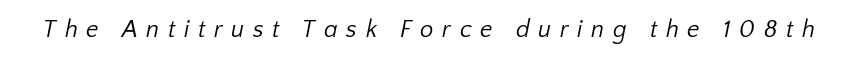
Q: Is the text bold? A: No.
Q: Is the text underlined? A: No.
Q: Is the spacing between letters normal or unusually wide? A: Unusually wide.
